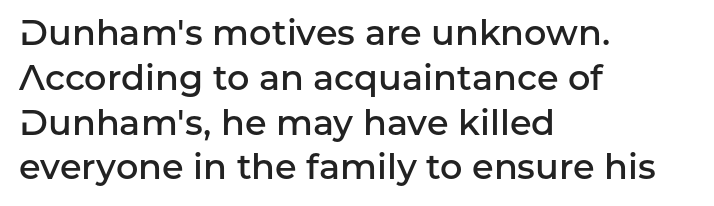
{"serif": "no", "italic": "no", "bold": "semi", "weight": "semibold", "width": "normal", "stroke_contrast": "low", "x_height": "medium", "monospaced": "no", "underline": "no", "align": "left", "line_spacing": "normal", "line_spacing_ratio": 1.28, "letter_spacing": "normal", "letter_spacing_em": 0.0, "glyph_px": 35}
